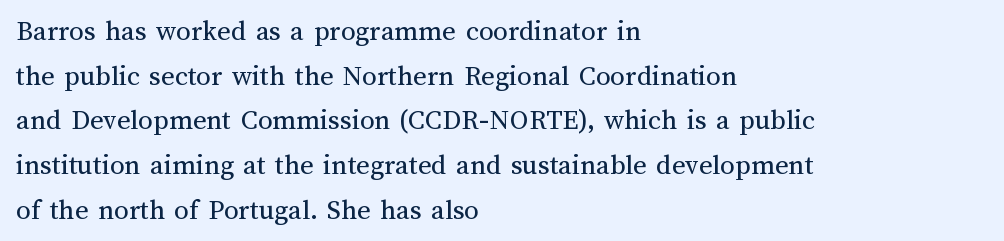
The image shows 29 px regular-weight type, upright; set left-aligned, normal line spacing (1.54x), normal letter spacing, not underlined; medium stroke contrast and a medium x-height.
